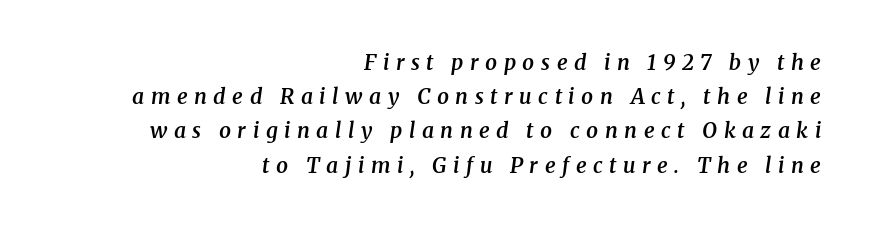
The image shows 21 px text type, italic (leaning right); set right-aligned, normal line spacing (1.63x), unusually wide letter spacing (+0.31 em), not underlined.
